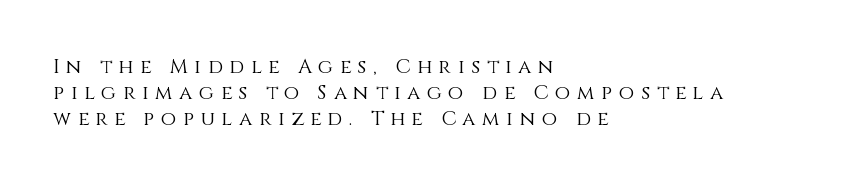
{"italic": "no", "bold": "no", "underline": "no", "align": "left", "line_spacing": "normal", "line_spacing_ratio": 1.31, "letter_spacing": "wide", "letter_spacing_em": 0.33, "glyph_px": 20}
